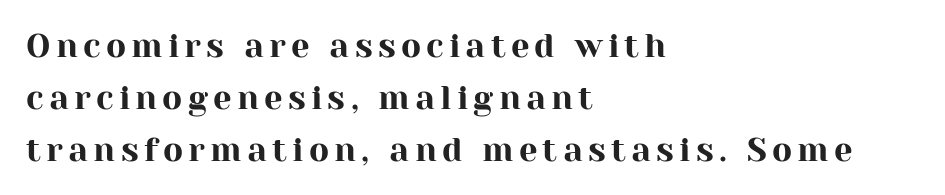
{"serif": "yes", "italic": "no", "width": "normal", "stroke_contrast": "high", "x_height": "medium", "monospaced": "no", "underline": "no", "align": "left", "line_spacing": "normal", "line_spacing_ratio": 1.57, "glyph_px": 33}
